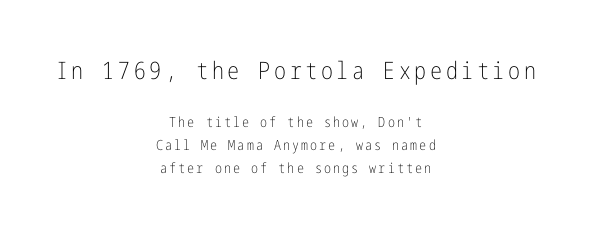
{"italic": "no", "bold": "no", "underline": "no", "align": "center", "line_spacing": "normal", "line_spacing_ratio": 1.65, "larger_block": "first", "size_ratio": 1.71, "glyph_px": 24}
